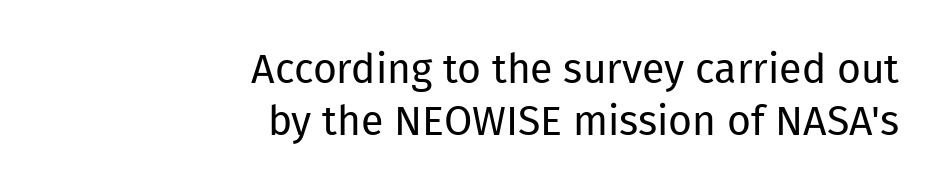
Q: Is the text bold? A: No.
Q: Is the text italic (slanted)? A: No, it is upright.
Q: Is the typeface a serif or a sans-serif typeface? A: Sans-serif.
Q: Is the text underlined? A: No.
Q: How is the paragraph aligned? A: Right-aligned.
Q: Is the spacing between letters normal or unusually wide? A: Normal.
Q: Is the spacing between lines tight, normal or loose? A: Normal.
Q: Width (condensed, normal, or wide)? A: Normal.
Q: Stroke contrast? A: Low.
Q: x-height? A: Medium.
Q: Monospaced? A: No.
